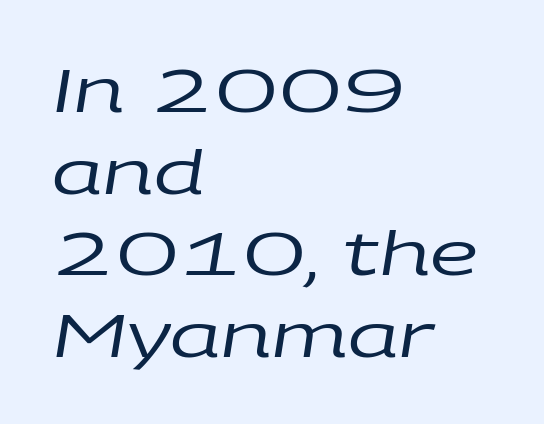
The image shows 61 px regular-weight, wide type, italic (leaning right); set left-aligned, normal line spacing (1.34x), normal letter spacing, not underlined; low stroke contrast and a large x-height.
